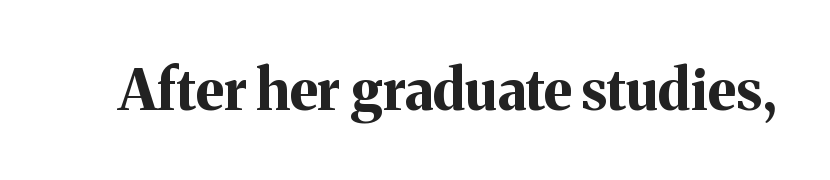
{"serif": "yes", "italic": "no", "bold": "yes", "weight": "bold", "width": "normal", "stroke_contrast": "medium", "x_height": "medium", "monospaced": "no", "underline": "no", "letter_spacing": "normal", "letter_spacing_em": 0.0, "glyph_px": 56}
